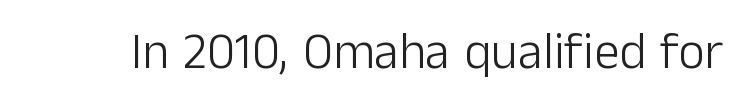
Q: Is the text bold? A: No.
Q: Is the text italic (slanted)? A: No, it is upright.
Q: Is the typeface a serif or a sans-serif typeface? A: Sans-serif.
Q: Is the text underlined? A: No.
Q: Is the spacing between letters normal or unusually wide? A: Normal.
Q: Width (condensed, normal, or wide)? A: Normal.
Q: Stroke contrast? A: Low.
Q: x-height? A: Medium.
Q: Monospaced? A: No.
